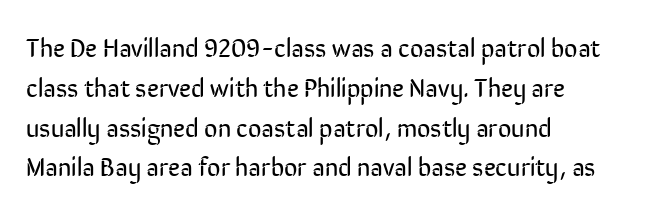
Q: Is the text bold? A: No.
Q: Is the text italic (slanted)? A: No, it is upright.
Q: Is the text underlined? A: No.
Q: How is the paragraph aligned? A: Left-aligned.
Q: Is the spacing between letters normal or unusually wide? A: Normal.
Q: Is the spacing between lines tight, normal or loose? A: Normal.
